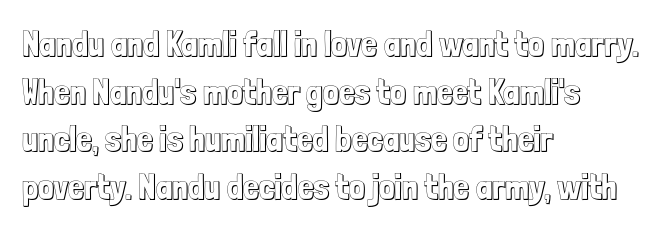
Do the letters lean? They stand straight. The letterforms sit shoulder to shoulder at normal distance. The lines are quadded left. Quick note: underline off. Interline gaps are of average width in this sample. Character widths vary here, with narrow letters taking less room than wide ones.
